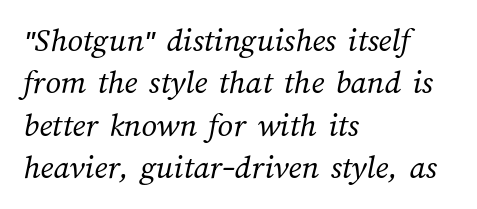
{"bold": "no", "weight": "regular", "width": "normal", "stroke_contrast": "medium", "x_height": "medium", "monospaced": "no", "underline": "no", "align": "left", "line_spacing": "normal", "line_spacing_ratio": 1.25, "letter_spacing": "normal", "letter_spacing_em": 0.0, "glyph_px": 34}
